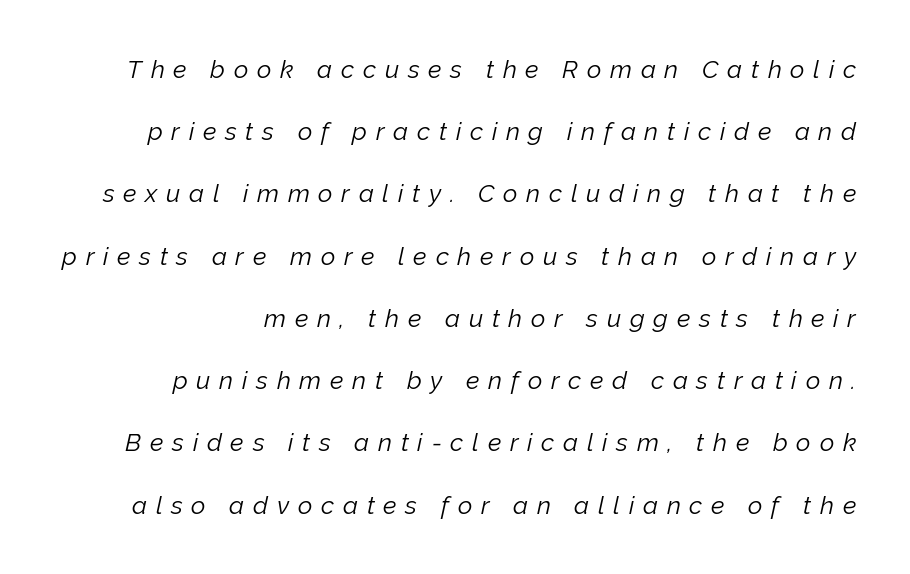
The image shows 25 px text type, italic (leaning right); set loose line spacing (2.49x), unusually wide letter spacing (+0.35 em), not underlined.
